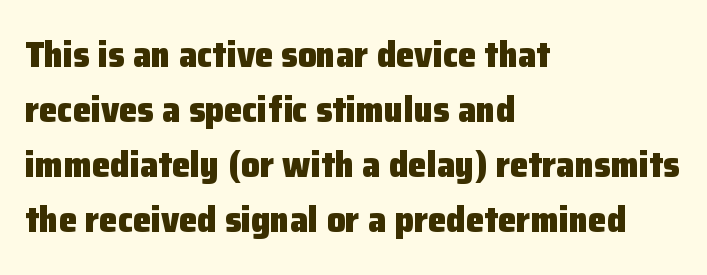
{"serif": "no", "italic": "no", "bold": "yes", "weight": "heavy", "width": "normal", "stroke_contrast": "low", "x_height": "medium", "monospaced": "no", "underline": "no", "align": "left", "line_spacing": "normal", "line_spacing_ratio": 1.49, "letter_spacing": "normal", "letter_spacing_em": 0.0, "glyph_px": 37}
